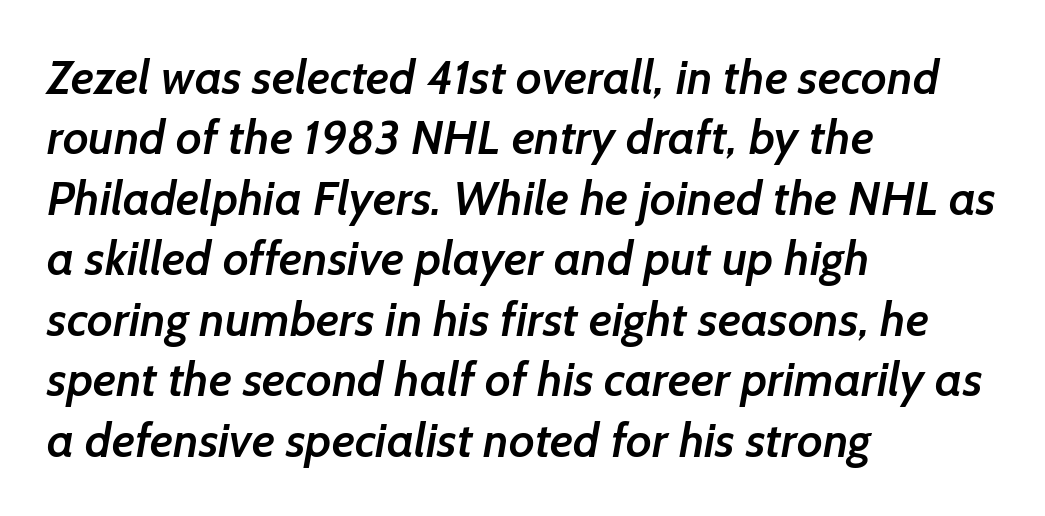
The image shows 48 px semibold sans-serif type; set left-aligned, normal line spacing (1.26x), normal letter spacing, not underlined; low stroke contrast and a medium x-height.
